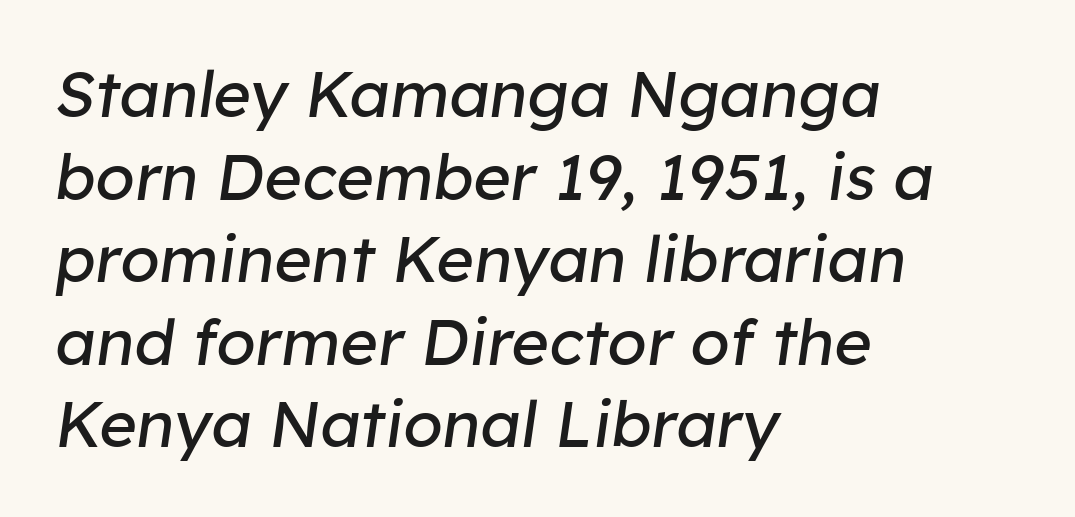
Q: Is the text bold? A: No.
Q: Is the text italic (slanted)? A: Yes, it leans right by about 8 degrees.
Q: Is the text underlined? A: No.
Q: How is the paragraph aligned? A: Left-aligned.
Q: Is the spacing between letters normal or unusually wide? A: Normal.
Q: Is the spacing between lines tight, normal or loose? A: Normal.
Q: Width (condensed, normal, or wide)? A: Normal.
Q: Stroke contrast? A: Low.
Q: x-height? A: Medium.
Q: Monospaced? A: No.
